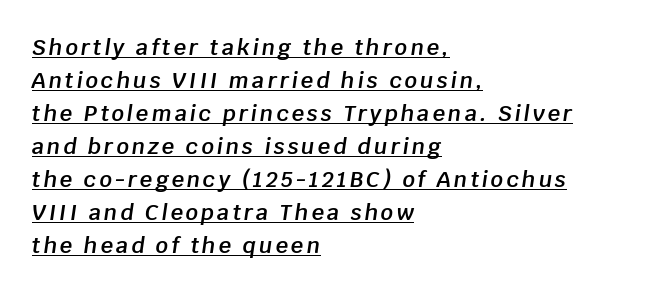
{"italic": "yes", "lean": "right", "slant_degrees": 8, "bold": "semi", "underline": "yes", "align": "left", "line_spacing": "normal", "line_spacing_ratio": 1.5, "glyph_px": 22}
